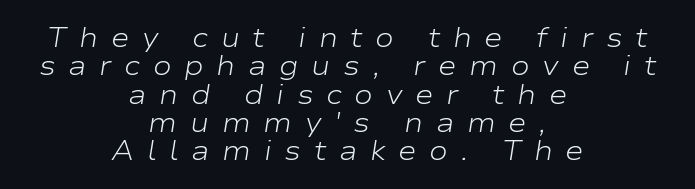
Q: Is the text bold? A: No.
Q: Is the text italic (slanted)? A: Yes, it leans right by about 9 degrees.
Q: Is the text underlined? A: No.
Q: How is the paragraph aligned? A: Centered.
Q: Is the spacing between letters normal or unusually wide? A: Unusually wide.
Q: Is the spacing between lines tight, normal or loose? A: Tight.
Q: Width (condensed, normal, or wide)? A: Wide.
Q: Stroke contrast? A: Low.
Q: x-height? A: Medium.
Q: Monospaced? A: No.
